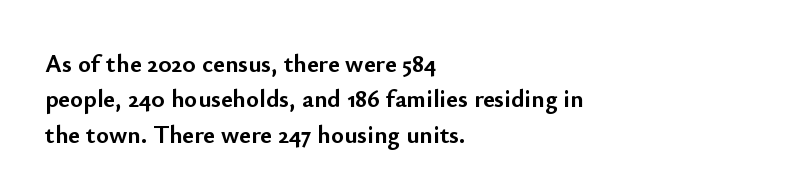
The image shows 25 px bold type, upright; set left-aligned, normal line spacing (1.42x), normal letter spacing, not underlined.
